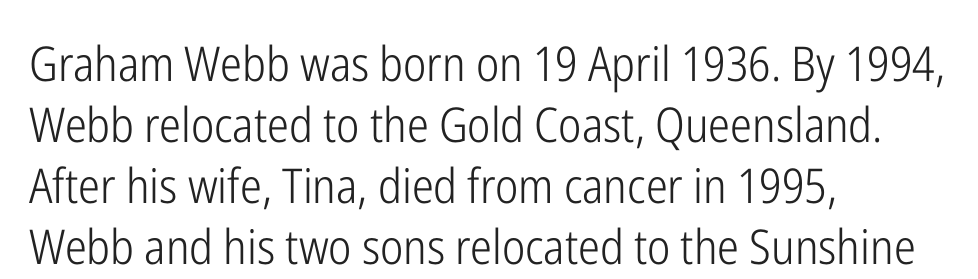
Q: Is the text bold? A: No.
Q: Is the text italic (slanted)? A: No, it is upright.
Q: Is the typeface a serif or a sans-serif typeface? A: Sans-serif.
Q: Is the text underlined? A: No.
Q: How is the paragraph aligned? A: Left-aligned.
Q: Is the spacing between letters normal or unusually wide? A: Normal.
Q: Is the spacing between lines tight, normal or loose? A: Normal.
Q: Width (condensed, normal, or wide)? A: Condensed.
Q: Stroke contrast? A: Low.
Q: x-height? A: Medium.
Q: Monospaced? A: No.
